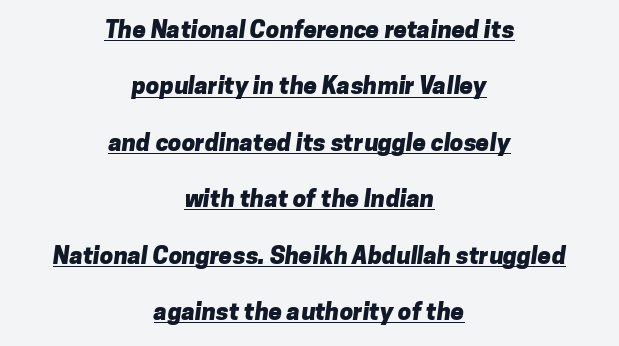
The image shows 24 px bold type; set centered, loose line spacing (2.35x), normal letter spacing, underlined.
